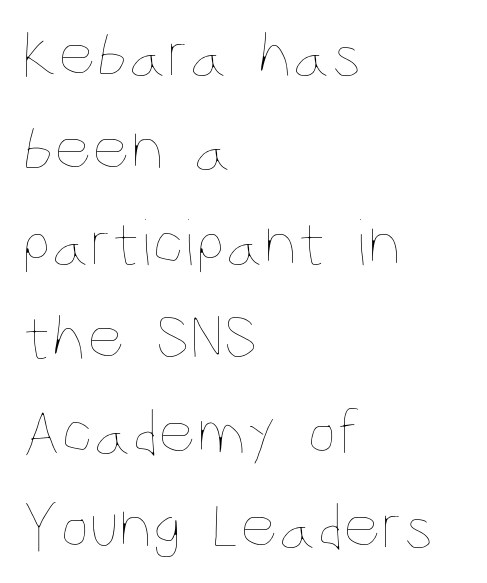
{"italic": "no", "bold": "no", "weight": "thin", "width": "condensed", "stroke_contrast": "low", "x_height": "large", "monospaced": "no", "underline": "no", "align": "left", "line_spacing": "normal", "line_spacing_ratio": 1.43, "letter_spacing": "normal", "letter_spacing_em": 0.0, "glyph_px": 66}
